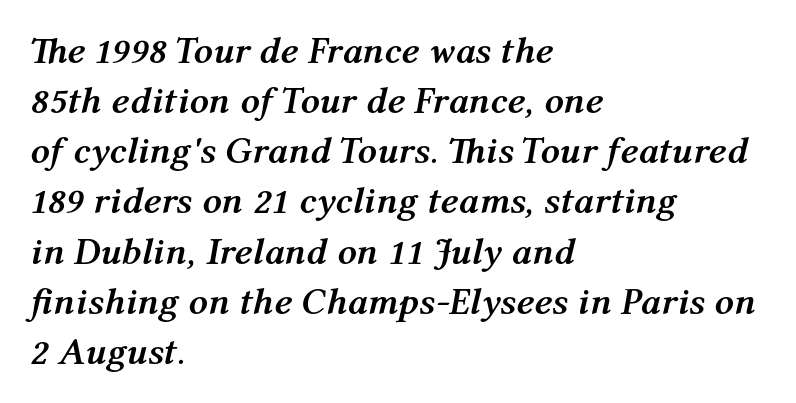
This rendering uses left alignment, leaving the right contour irregular. The specimen reads as italic at a glance. This block has exactly the height ordinary leading produces. Each letter keeps its own natural width here, so spacing adapts to shape. A full-strength bold gives these letters their thick strokes. The string is rendered with underlining switched off.
